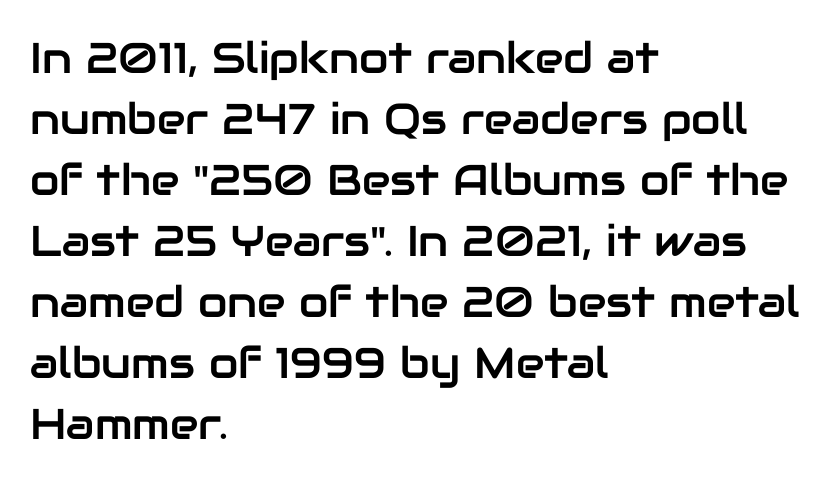
{"serif": "no", "italic": "no", "width": "normal", "stroke_contrast": "low", "x_height": "medium", "monospaced": "no", "underline": "no", "align": "left", "line_spacing": "normal", "line_spacing_ratio": 1.42, "letter_spacing": "normal", "letter_spacing_em": 0.0, "glyph_px": 43}
